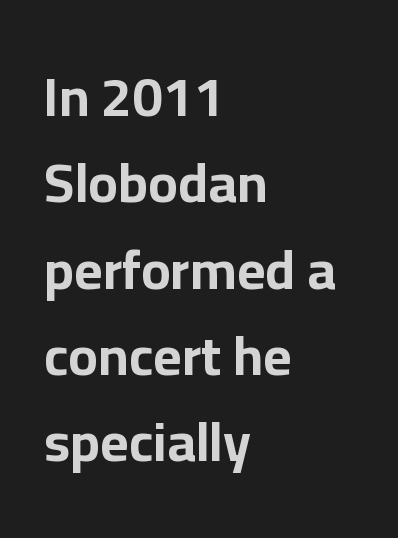
Q: Is the text bold? A: Yes.
Q: Is the text italic (slanted)? A: No, it is upright.
Q: Is the typeface a serif or a sans-serif typeface? A: Sans-serif.
Q: Is the text underlined? A: No.
Q: How is the paragraph aligned? A: Left-aligned.
Q: Is the spacing between letters normal or unusually wide? A: Normal.
Q: Is the spacing between lines tight, normal or loose? A: Normal.
Q: Width (condensed, normal, or wide)? A: Normal.
Q: Stroke contrast? A: Low.
Q: x-height? A: Medium.
Q: Monospaced? A: No.
